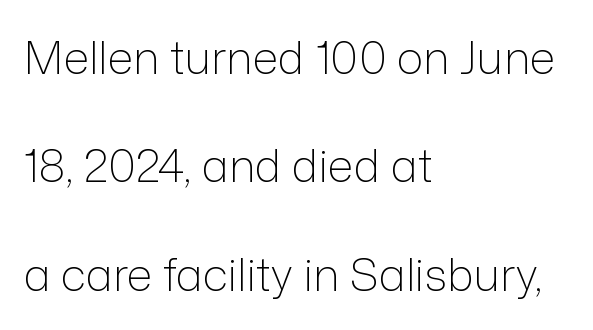
The image shows 45 px light sans-serif type, upright; set left-aligned, loose line spacing (2.41x), normal letter spacing, not underlined; low stroke contrast and a medium x-height.
